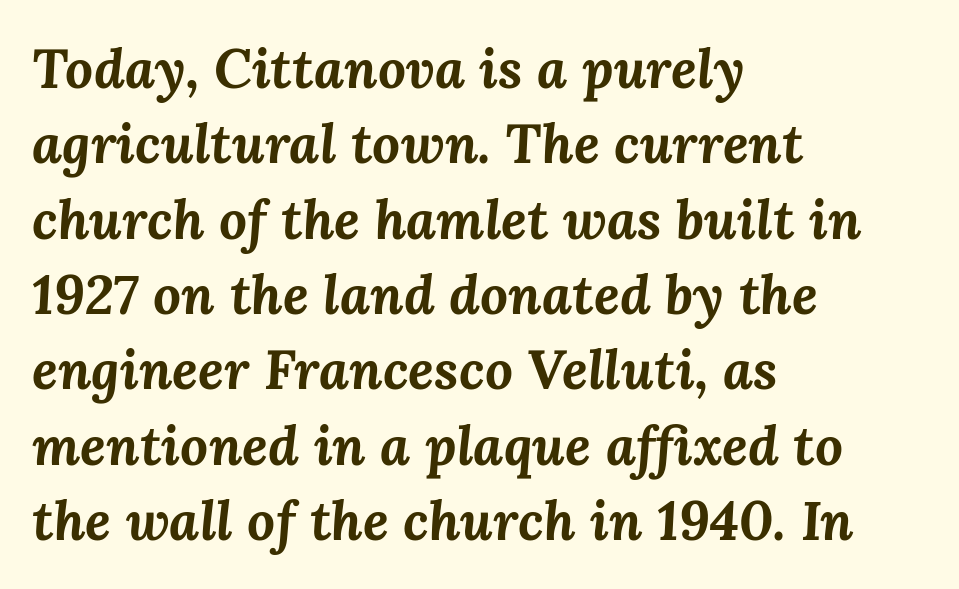
{"italic": "yes", "lean": "right", "slant_degrees": 3, "bold": "yes", "weight": "bold", "width": "normal", "stroke_contrast": "medium", "x_height": "medium", "monospaced": "no", "underline": "no", "align": "left", "line_spacing": "normal", "line_spacing_ratio": 1.37, "letter_spacing": "normal", "letter_spacing_em": 0.0, "glyph_px": 55}
